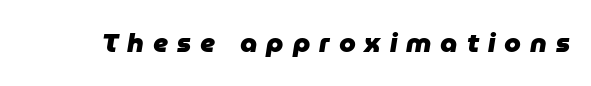
Q: Is the text bold? A: Yes.
Q: Is the text italic (slanted)? A: Yes, it leans right by about 9 degrees.
Q: Is the text underlined? A: No.
Q: Is the spacing between letters normal or unusually wide? A: Unusually wide.
